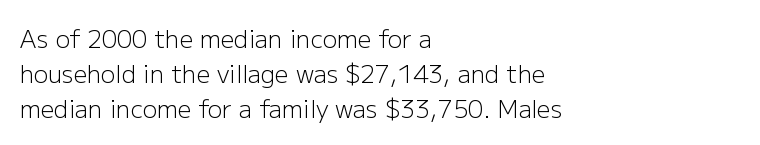
The image shows 24 px text type, upright; set left-aligned, normal line spacing (1.45x), normal letter spacing, not underlined.
